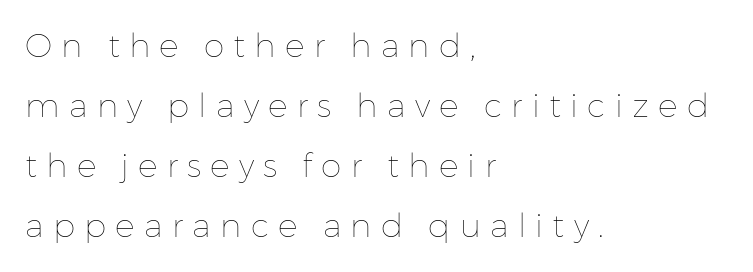
The image shows 33 px thin type, upright; set left-aligned, line spacing 1.82x, unusually wide letter spacing (+0.28 em), not underlined; low stroke contrast and a medium x-height.
